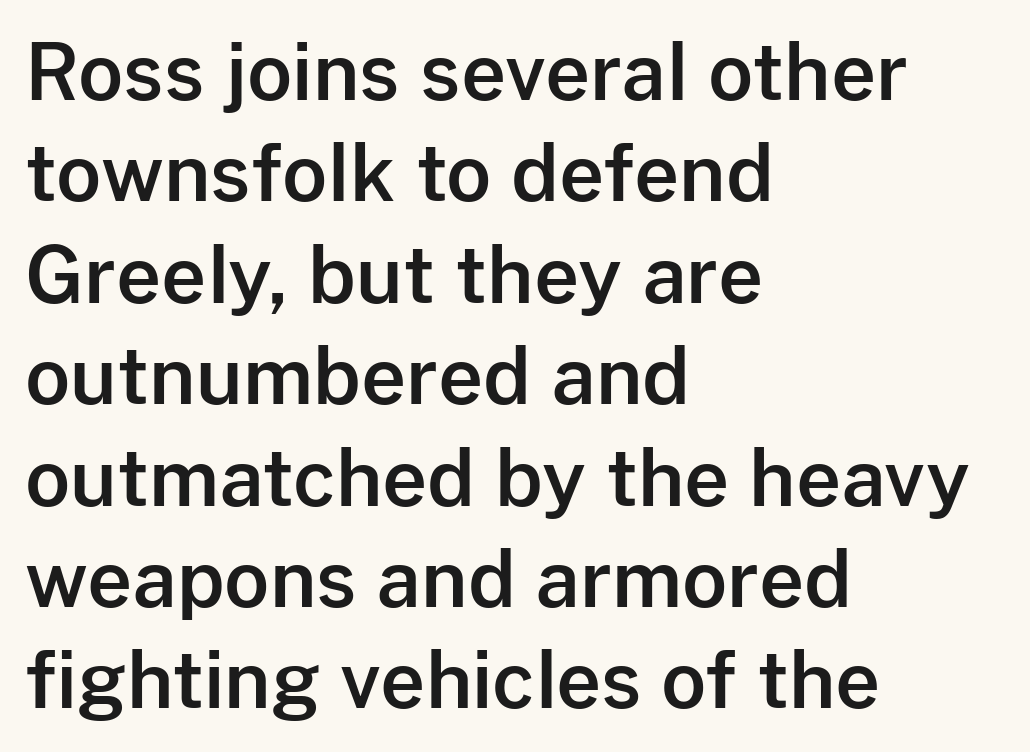
{"serif": "no", "italic": "no", "width": "normal", "stroke_contrast": "low", "x_height": "medium", "monospaced": "no", "underline": "no", "align": "left", "line_spacing": "normal", "line_spacing_ratio": 1.3, "letter_spacing": "normal", "letter_spacing_em": 0.0, "glyph_px": 78}
